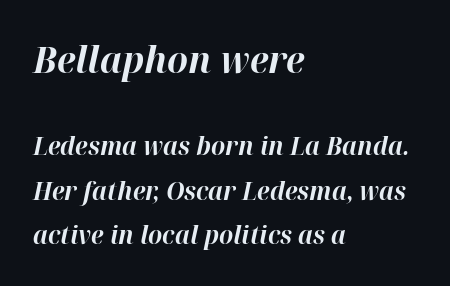
The image shows 37 px bold type, italic (leaning right); set left-aligned, line spacing 1.78x, normal letter spacing, not underlined; the first (top) block is 1.48x larger; high stroke contrast and a medium x-height.
